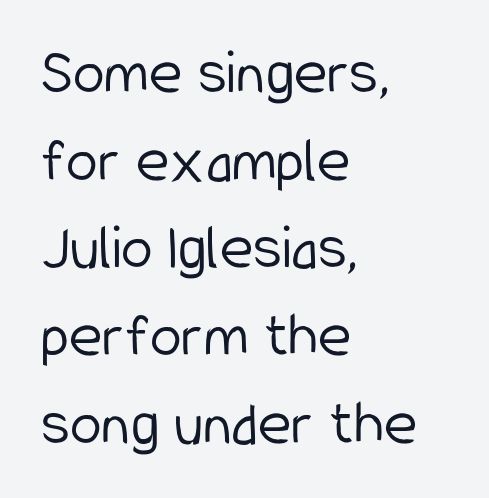
Q: Is the text bold? A: No.
Q: Is the text italic (slanted)? A: No, it is upright.
Q: Is the typeface a serif or a sans-serif typeface? A: Sans-serif.
Q: Is the text underlined? A: No.
Q: How is the paragraph aligned? A: Left-aligned.
Q: Is the spacing between letters normal or unusually wide? A: Normal.
Q: Is the spacing between lines tight, normal or loose? A: Normal.
Q: Width (condensed, normal, or wide)? A: Condensed.
Q: Stroke contrast? A: Low.
Q: x-height? A: Medium.
Q: Monospaced? A: No.
